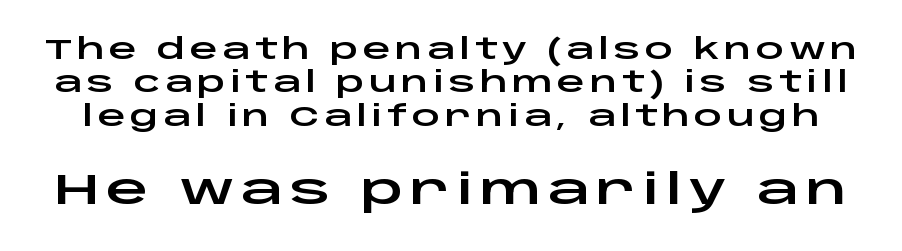
The image shows 42 px wide sans-serif type, upright; set line spacing 1.19x, not underlined; the second (bottom) block is 1.5x larger; low stroke contrast and a large x-height.
